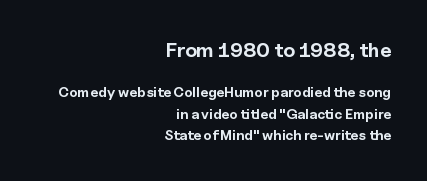
Q: Is the text bold? A: Yes.
Q: Is the text italic (slanted)? A: No, it is upright.
Q: Is the text underlined? A: No.
Q: How is the paragraph aligned? A: Right-aligned.
Q: Is the spacing between letters normal or unusually wide? A: Normal.
Q: Is the spacing between lines tight, normal or loose? A: Normal.
Q: Which block of text is set in a larger size, the first (top) or the second (bottom)? A: The first (top) one.
